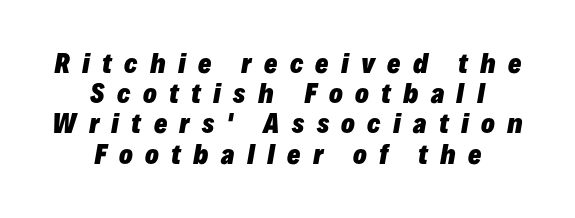
{"italic": "yes", "lean": "right", "slant_degrees": 10, "bold": "yes", "underline": "no", "align": "center", "line_spacing_ratio": 1.21, "letter_spacing": "wide", "letter_spacing_em": 0.49, "glyph_px": 25}
